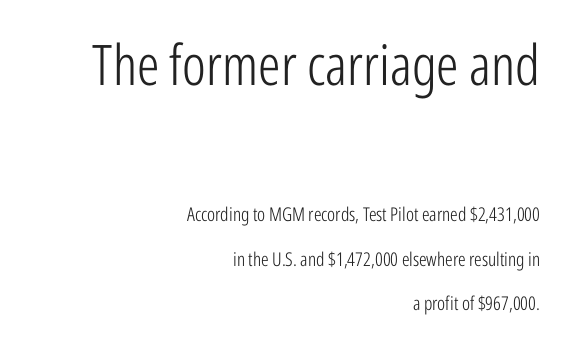
The gap between lines stays unmarked. These lines stand farther apart than default settings would place them. Is the stroke heavy? The answer is a plain regular-or-lighter. Proportional: the letters do not fall into vertical columns. The letters stand upright; this is a roman face. Compared with typical body copy, the letter spacing here is the same.
